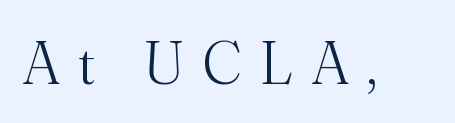
Nothing heavy about these letters — not bold at all. The face used here is rendered with a markedly widened letterfit. Any mark beneath the type? The region is blank. In terms of posture, this sample is upright. The letters carry serifs — small finishing strokes at the ends of their stems.
